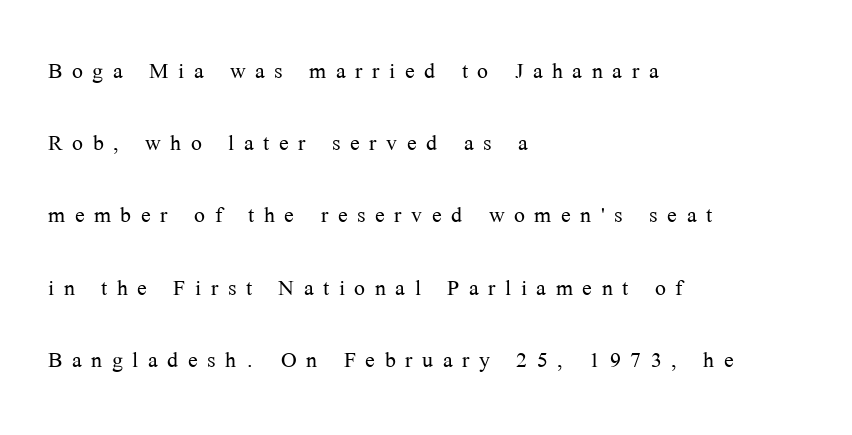
{"serif": "yes", "italic": "no", "bold": "no", "weight": "light", "width": "normal", "stroke_contrast": "medium", "x_height": "medium", "monospaced": "no", "underline": "no", "align": "left", "line_spacing": "loose", "line_spacing_ratio": 2.49, "letter_spacing": "wide", "letter_spacing_em": 0.33, "glyph_px": 29}
